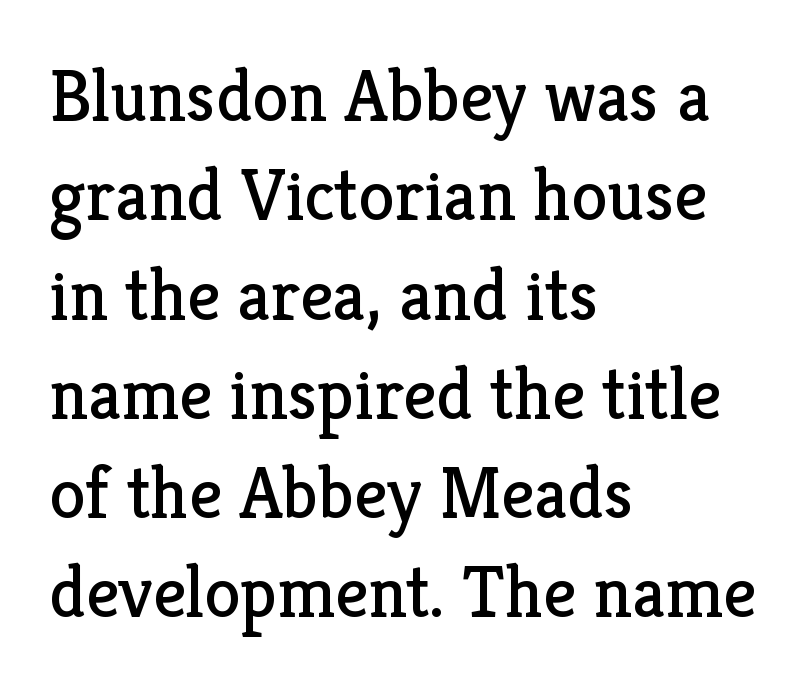
Q: Is the text bold? A: No.
Q: Is the text italic (slanted)? A: No, it is upright.
Q: Is the typeface a serif or a sans-serif typeface? A: Serif.
Q: Is the text underlined? A: No.
Q: How is the paragraph aligned? A: Left-aligned.
Q: Is the spacing between letters normal or unusually wide? A: Normal.
Q: Is the spacing between lines tight, normal or loose? A: Normal.
Q: Width (condensed, normal, or wide)? A: Normal.
Q: Stroke contrast? A: Low.
Q: x-height? A: Medium.
Q: Monospaced? A: No.
